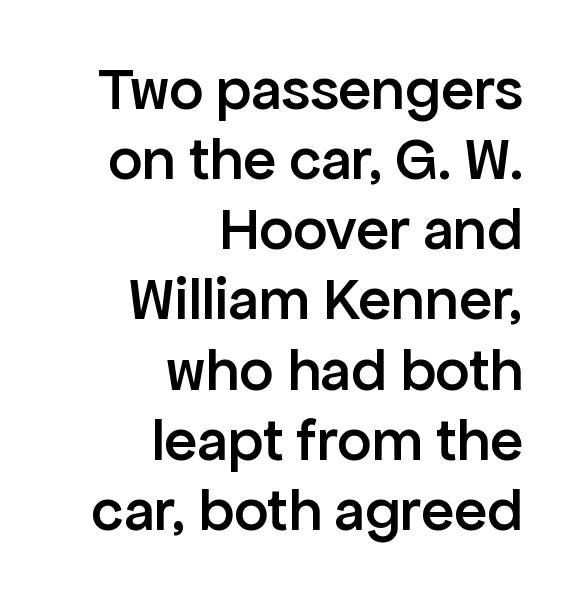
{"serif": "no", "italic": "no", "bold": "semi", "weight": "semibold", "width": "normal", "stroke_contrast": "low", "x_height": "medium", "monospaced": "no", "underline": "no", "align": "right", "line_spacing": "tight", "line_spacing_ratio": 1.15, "letter_spacing": "normal", "letter_spacing_em": 0.0, "glyph_px": 61}
